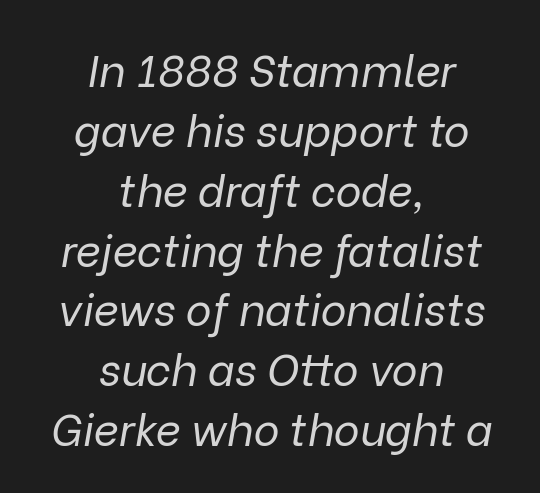
The gaps between neighbouring characters are ordinary and unremarkable. Posture: slanted. A light-to-regular cut is what we see here. One-word summary of the alignment: center. Honestly, the row spacing looks completely unremarkable.
